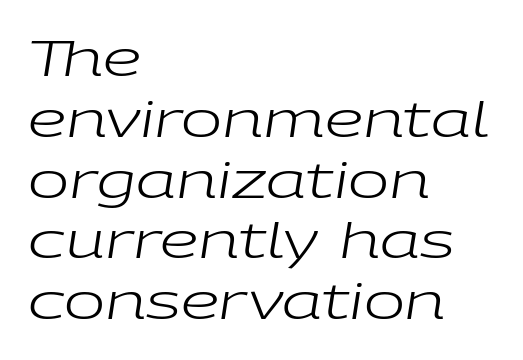
{"italic": "yes", "lean": "right", "slant_degrees": 9, "bold": "no", "weight": "regular", "width": "wide", "stroke_contrast": "low", "x_height": "medium", "monospaced": "no", "underline": "no", "align": "left", "line_spacing_ratio": 1.24, "letter_spacing": "normal", "letter_spacing_em": 0.0, "glyph_px": 49}
